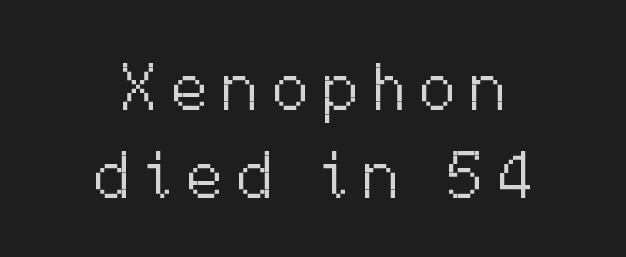
{"serif": "no", "italic": "no", "bold": "no", "weight": "light", "width": "normal", "stroke_contrast": "medium", "x_height": "medium", "monospaced": "no", "underline": "no", "align": "center", "line_spacing": "normal", "line_spacing_ratio": 1.29, "glyph_px": 68}
